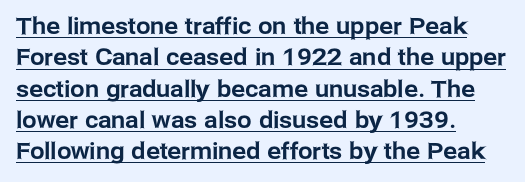
{"italic": "no", "underline": "yes", "align": "left", "line_spacing": "normal", "line_spacing_ratio": 1.36, "letter_spacing": "normal", "letter_spacing_em": 0.0, "glyph_px": 23}
